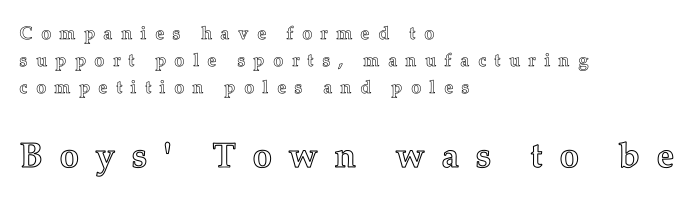
{"italic": "no", "width": "normal", "x_height": "medium", "monospaced": "no", "underline": "no", "align": "left", "line_spacing": "normal", "line_spacing_ratio": 1.51, "letter_spacing": "wide", "letter_spacing_em": 0.46, "larger_block": "second", "size_ratio": 1.94, "glyph_px": 35}
